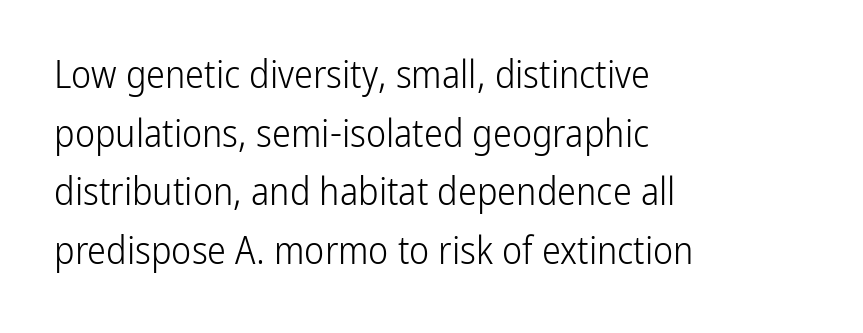
The image shows 38 px light, condensed sans-serif type, upright; set left-aligned, normal line spacing (1.54x), normal letter spacing, not underlined; low stroke contrast and a medium x-height.
